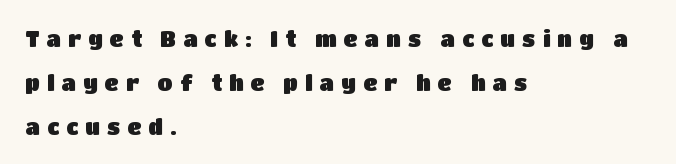
Compared with typical body copy, the letter spacing here is much looser. The space beneath each line is pristine and unruled. Students, observe: this is what heavily led, spacious text looks like. Unlike italic type, these characters show no tilt at all.
